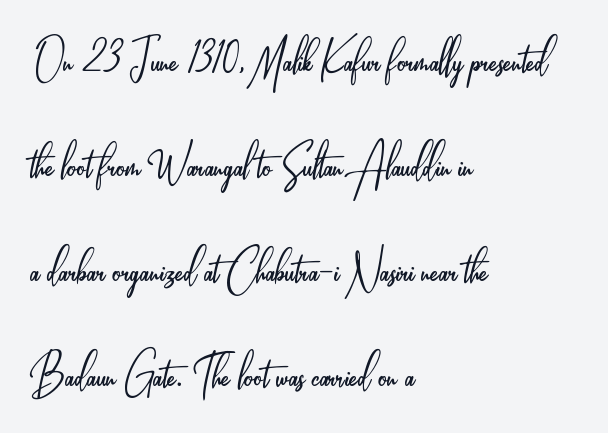
Q: Is the text bold? A: No.
Q: Is the text italic (slanted)? A: Yes.
Q: Is the typeface a serif or a sans-serif typeface? A: Sans-serif.
Q: Is the text underlined? A: No.
Q: How is the paragraph aligned? A: Left-aligned.
Q: Is the spacing between letters normal or unusually wide? A: Normal.
Q: Width (condensed, normal, or wide)? A: Condensed.
Q: Stroke contrast? A: Low.
Q: x-height? A: Small.
Q: Monospaced? A: No.
